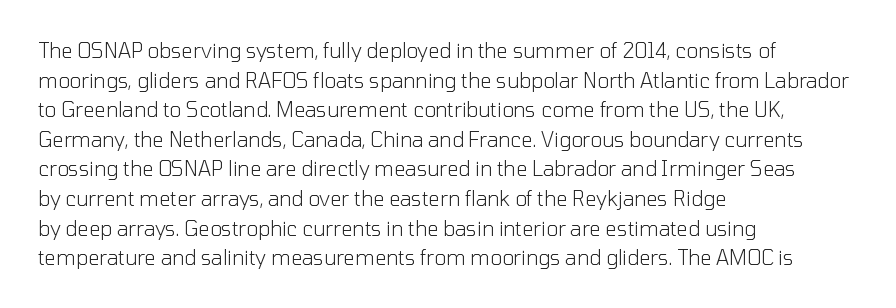
Q: Is the text bold? A: No.
Q: Is the text italic (slanted)? A: No, it is upright.
Q: Is the text underlined? A: No.
Q: How is the paragraph aligned? A: Left-aligned.
Q: Is the spacing between letters normal or unusually wide? A: Normal.
Q: Is the spacing between lines tight, normal or loose? A: Normal.
